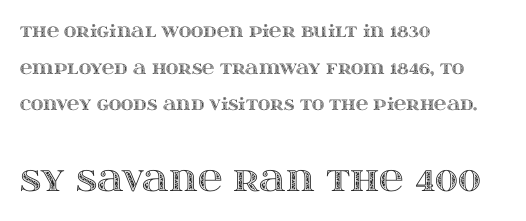
The later block is typeset at a bigger size than the earlier block. The vertical gap from one line to the next is large. Character widths vary here, with narrow letters taking less room than wide ones. These lines keep a tight, regular rhythm from letter to letter. Rendered with straight, roman letterforms. Any mark beneath the type? The region is blank.
